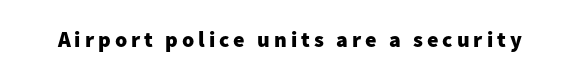
The image shows 22 px bold type, upright; set not underlined.
